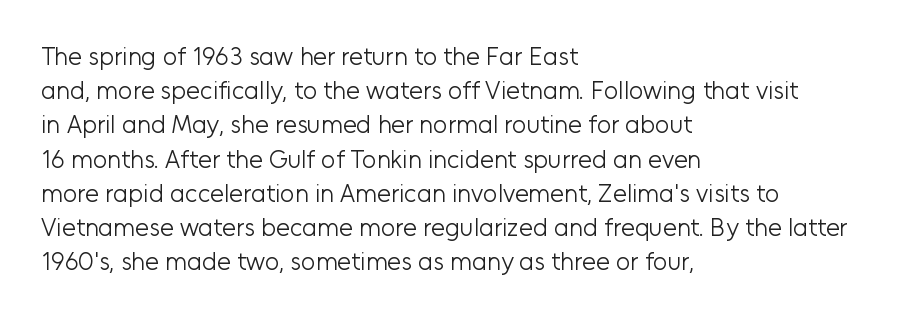
{"italic": "no", "bold": "no", "underline": "no", "align": "left", "line_spacing": "normal", "line_spacing_ratio": 1.37, "letter_spacing": "normal", "letter_spacing_em": 0.0, "glyph_px": 25}
